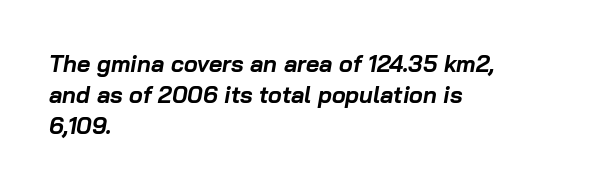
The strip under each line holds only bare page. Students, observe: this is what conventionally led text looks like. Nothing unusual about the tracking: characters are spaced as the font intends. The typesetting leans heavy: a genuine bold.
